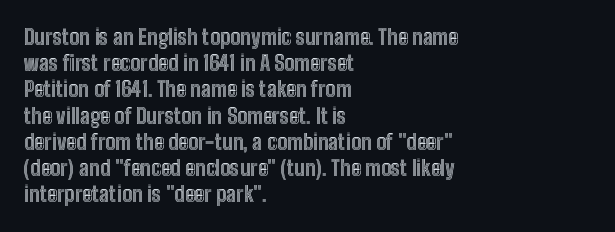
Q: Is the text italic (slanted)? A: No, it is upright.
Q: Is the text underlined? A: No.
Q: How is the paragraph aligned? A: Left-aligned.
Q: Is the spacing between letters normal or unusually wide? A: Normal.
Q: Is the spacing between lines tight, normal or loose? A: Normal.
